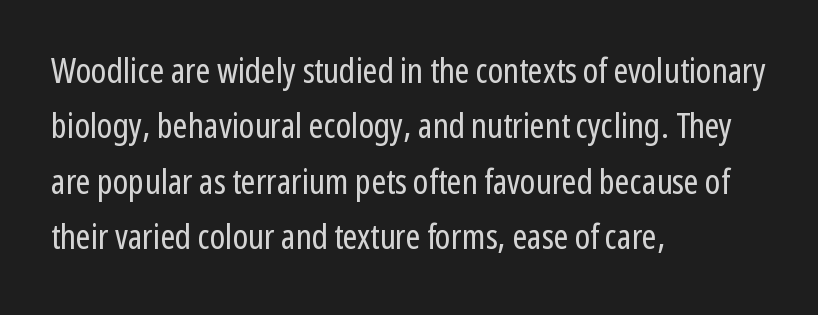
The image shows 35 px regular-weight, condensed sans-serif type, upright; set left-aligned, normal line spacing (1.58x), normal letter spacing, not underlined; low stroke contrast and a medium x-height.
